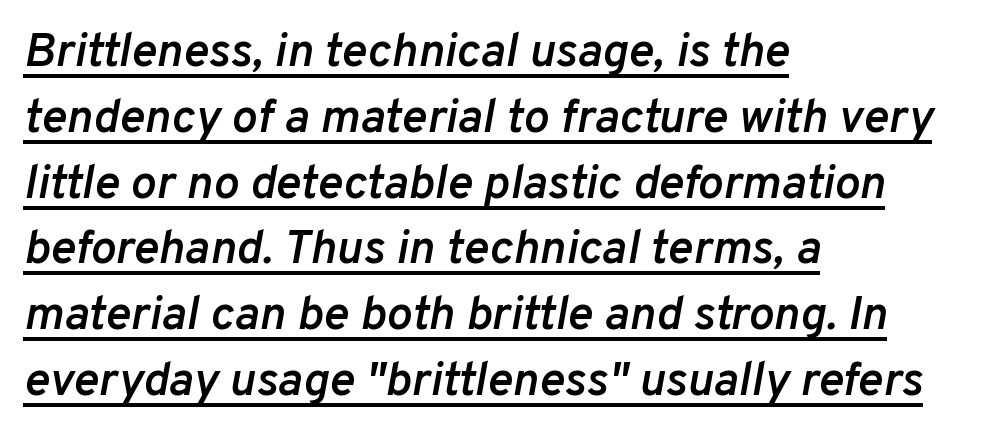
No extra tracking has been applied to these lines. The typesetter has applied underlining to the passage shown. The whole block is typeset with a tilt. These lines are rendered in a variable-pitch font. Interline gaps are of average width in this sample. Casual observation: everything's shoved over to the left.
